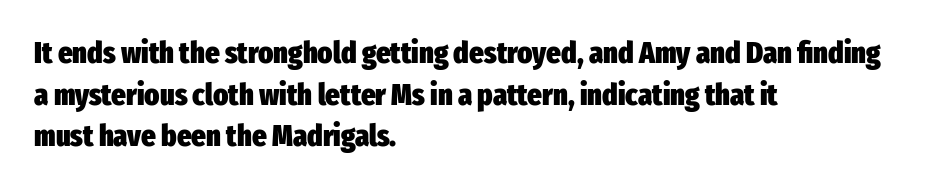
Q: Is the text bold? A: Yes.
Q: Is the text italic (slanted)? A: No, it is upright.
Q: Is the typeface a serif or a sans-serif typeface? A: Sans-serif.
Q: Is the text underlined? A: No.
Q: How is the paragraph aligned? A: Left-aligned.
Q: Is the spacing between letters normal or unusually wide? A: Normal.
Q: Is the spacing between lines tight, normal or loose? A: Normal.
Q: Width (condensed, normal, or wide)? A: Condensed.
Q: Stroke contrast? A: Low.
Q: x-height? A: Medium.
Q: Monospaced? A: No.
